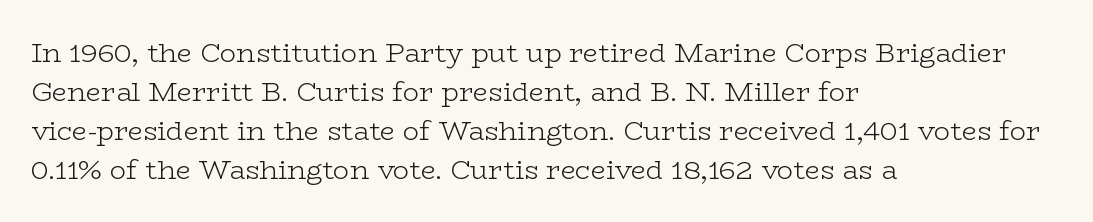
{"italic": "no", "bold": "no", "underline": "no", "align": "left", "line_spacing": "normal", "line_spacing_ratio": 1.44, "letter_spacing": "normal", "letter_spacing_em": 0.0, "glyph_px": 27}
